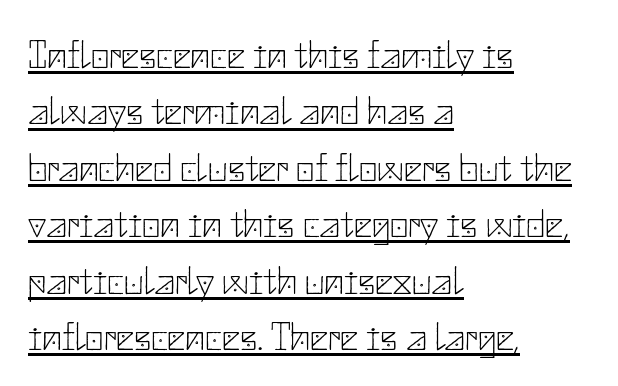
Typographically, this falls in the sans-serif category. Bold? No — there's no thickening of the strokes. The paragraph has a hard left edge and a soft right edge. The passage shown is underscored from start to finish. Leading: standard. Is there any slant? The stems are plumb.
